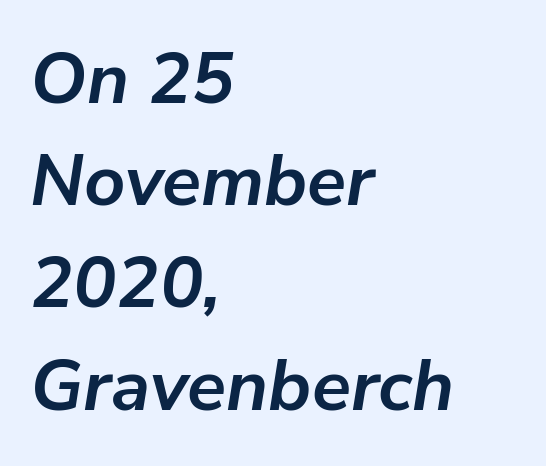
Q: Is the text bold? A: Yes.
Q: Is the text italic (slanted)? A: Yes, it leans right by about 9 degrees.
Q: Is the text underlined? A: No.
Q: How is the paragraph aligned? A: Left-aligned.
Q: Is the spacing between letters normal or unusually wide? A: Normal.
Q: Is the spacing between lines tight, normal or loose? A: Normal.
Q: Width (condensed, normal, or wide)? A: Normal.
Q: Stroke contrast? A: Low.
Q: x-height? A: Medium.
Q: Monospaced? A: No.
